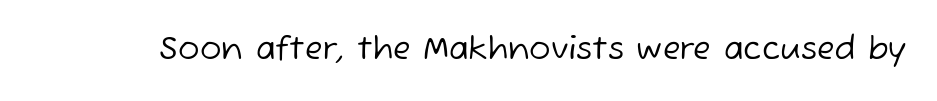
No heavy texture on the line: the type isn't bold. Spacing verdict: proportional, widths tailored to each character. There is no visible air inserted between adjacent glyphs. Check where the strokes stop: nothing finishes them off — pure sans. Anything drawn beneath the words? Only blank space.
